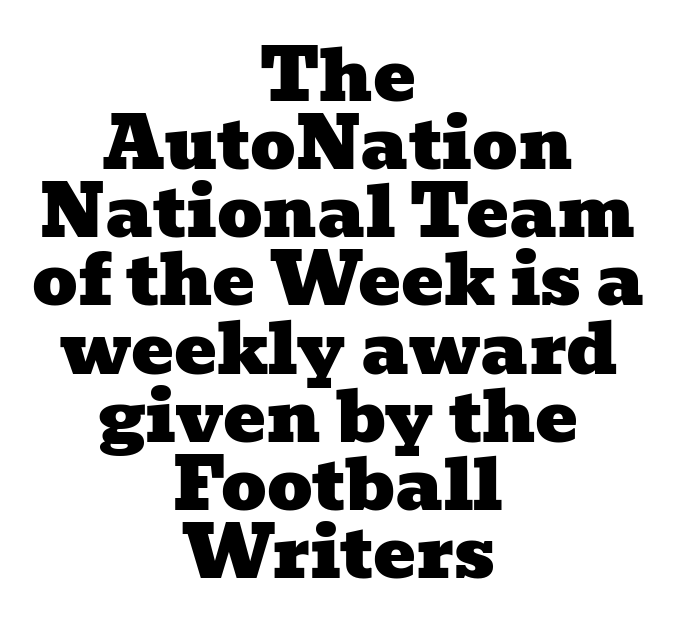
{"serif": "yes", "width": "wide", "stroke_contrast": "low", "x_height": "medium", "monospaced": "no", "underline": "no", "align": "center", "line_spacing": "tight", "line_spacing_ratio": 0.96, "letter_spacing": "normal", "letter_spacing_em": 0.0, "glyph_px": 71}
